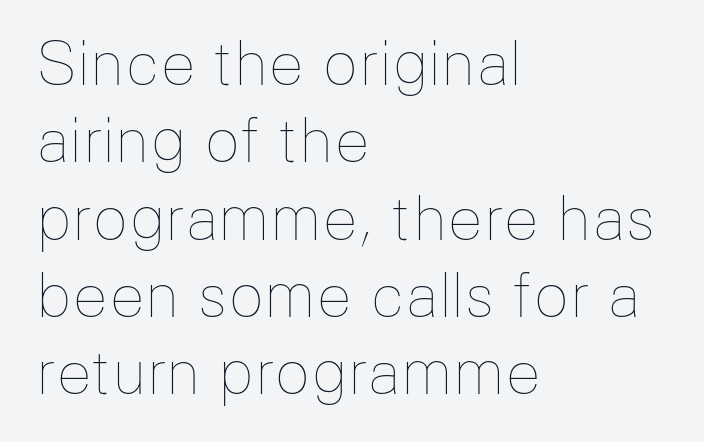
In CSS terms this would be text-align: left. Words float on clear page, feet unadorned. Stem width sits at or under what a default text font uses. The leading is moderate, giving the passage an even texture. The lettering stays uniformly vertical, giving the passage a roman look.
